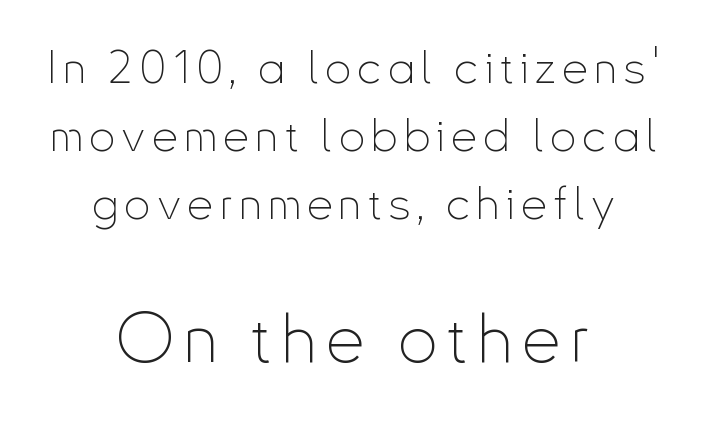
{"serif": "no", "italic": "no", "bold": "no", "weight": "thin", "width": "condensed", "stroke_contrast": "low", "x_height": "small", "monospaced": "no", "underline": "no", "align": "center", "line_spacing": "normal", "line_spacing_ratio": 1.48, "larger_block": "second", "size_ratio": 1.5, "glyph_px": 69}
